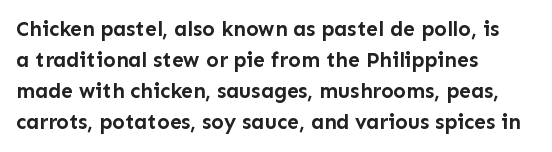
Q: Is the text bold? A: Yes.
Q: Is the text italic (slanted)? A: No, it is upright.
Q: Is the text underlined? A: No.
Q: How is the paragraph aligned? A: Left-aligned.
Q: Is the spacing between letters normal or unusually wide? A: Normal.
Q: Is the spacing between lines tight, normal or loose? A: Normal.
